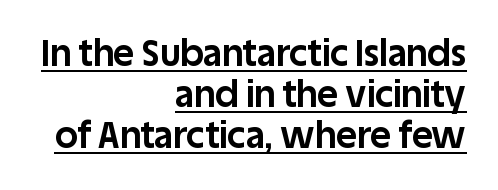
{"serif": "no", "italic": "no", "bold": "yes", "weight": "bold", "width": "normal", "stroke_contrast": "low", "x_height": "large", "monospaced": "no", "underline": "yes", "align": "right", "line_spacing": "tight", "line_spacing_ratio": 1.14, "letter_spacing": "normal", "letter_spacing_em": 0.0, "glyph_px": 36}
